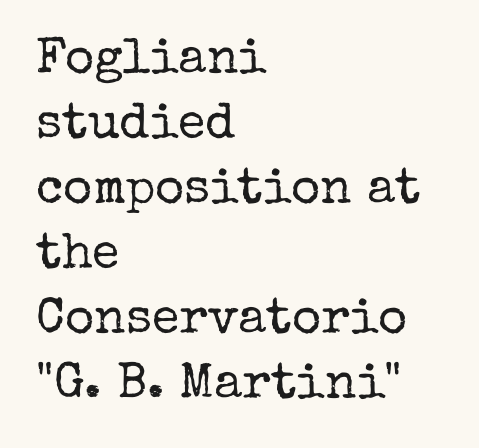
What's the leading like? Ordinary, nothing unusual. If you drew a ruler down the left edge, every line would touch it. Do the letters lean? They stand straight. Check where the strokes stop: tiny serifs finish them off.
